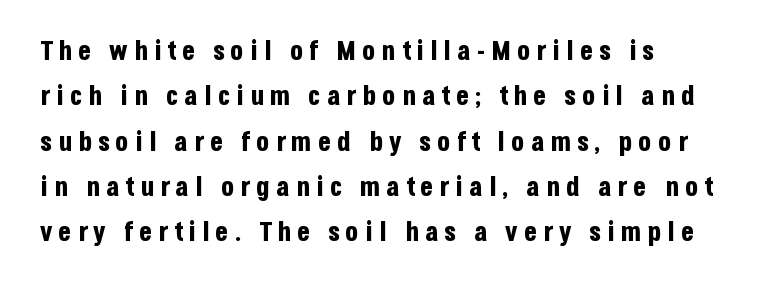
Q: Is the text bold? A: Yes.
Q: Is the text italic (slanted)? A: No, it is upright.
Q: Is the text underlined? A: No.
Q: Is the spacing between letters normal or unusually wide? A: Unusually wide.
Q: Is the spacing between lines tight, normal or loose? A: Normal.
